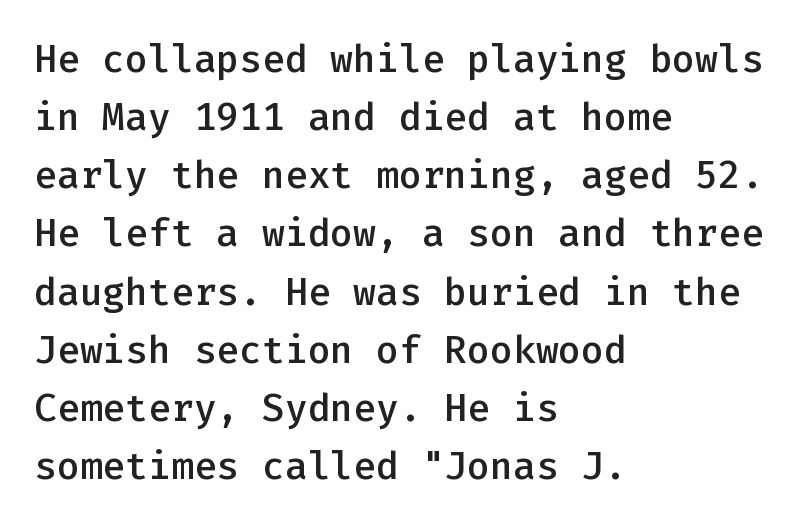
Q: Is the text bold? A: Semi-bold.
Q: Is the text italic (slanted)? A: No, it is upright.
Q: Is the typeface a serif or a sans-serif typeface? A: Sans-serif.
Q: Is the text underlined? A: No.
Q: How is the paragraph aligned? A: Left-aligned.
Q: Is the spacing between letters normal or unusually wide? A: Normal.
Q: Is the spacing between lines tight, normal or loose? A: Normal.
Q: Width (condensed, normal, or wide)? A: Normal.
Q: Stroke contrast? A: Low.
Q: x-height? A: Medium.
Q: Monospaced? A: Yes.
